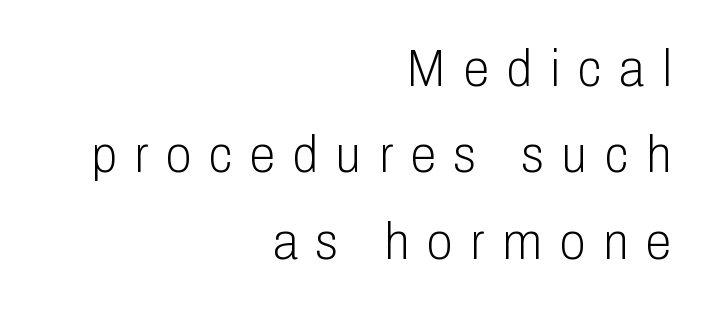
{"serif": "no", "italic": "no", "bold": "no", "weight": "light", "width": "condensed", "stroke_contrast": "low", "x_height": "medium", "monospaced": "no", "underline": "no", "align": "right", "line_spacing": "normal", "line_spacing_ratio": 1.66, "letter_spacing": "wide", "letter_spacing_em": 0.35, "glyph_px": 52}
